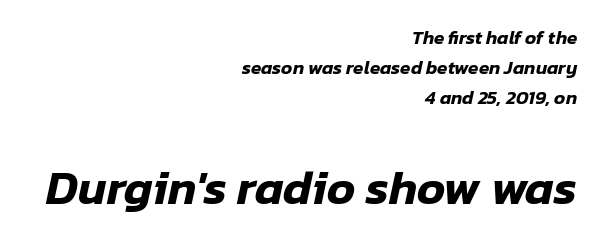
Q: Is the text italic (slanted)? A: Yes, it leans right by about 12 degrees.
Q: Is the text underlined? A: No.
Q: How is the paragraph aligned? A: Right-aligned.
Q: Is the spacing between letters normal or unusually wide? A: Normal.
Q: Is the spacing between lines tight, normal or loose? A: Normal.
Q: Which block of text is set in a larger size, the first (top) or the second (bottom)? A: The second (bottom) one.
Q: Width (condensed, normal, or wide)? A: Normal.
Q: Stroke contrast? A: Low.
Q: x-height? A: Medium.
Q: Monospaced? A: No.
